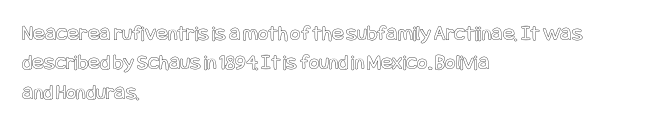
Q: Is the text italic (slanted)? A: No, it is upright.
Q: Is the text underlined? A: No.
Q: How is the paragraph aligned? A: Left-aligned.
Q: Is the spacing between letters normal or unusually wide? A: Normal.
Q: Is the spacing between lines tight, normal or loose? A: Normal.
